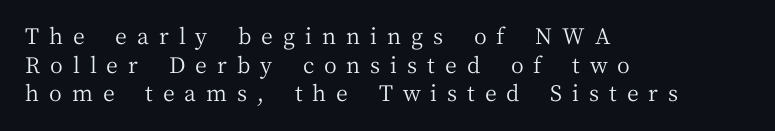
The image shows 22 px text type, upright; set left-aligned, normal line spacing (1.3x), unusually wide letter spacing (+0.45 em), not underlined.
